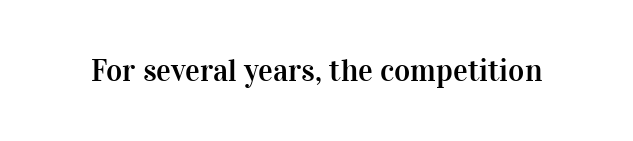
The image shows 31 px serif type, upright; set normal letter spacing, not underlined; high stroke contrast and a medium x-height.
